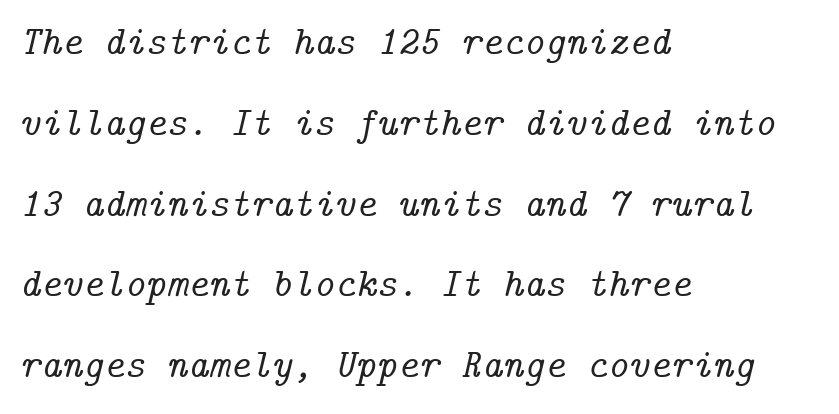
{"serif": "yes", "italic": "yes", "lean": "right", "slant_degrees": 14, "width": "normal", "stroke_contrast": "low", "x_height": "medium", "underline": "no", "align": "left", "line_spacing": "loose", "line_spacing_ratio": 2.02, "letter_spacing": "normal", "letter_spacing_em": 0.0, "glyph_px": 40}
